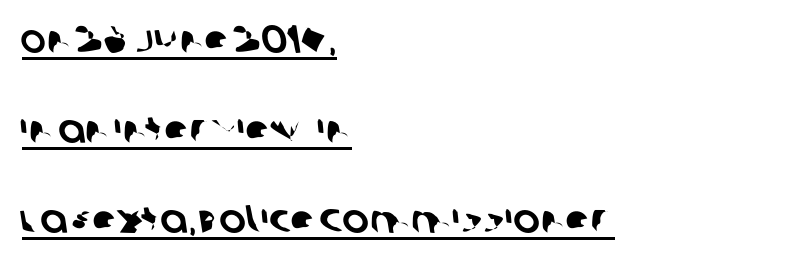
Q: Is the typeface a serif or a sans-serif typeface? A: Sans-serif.
Q: Is the text underlined? A: Yes.
Q: How is the paragraph aligned? A: Left-aligned.
Q: Is the spacing between letters normal or unusually wide? A: Normal.
Q: Is the spacing between lines tight, normal or loose? A: Loose.
Q: Width (condensed, normal, or wide)? A: Normal.
Q: Stroke contrast? A: Low.
Q: x-height? A: Large.
Q: Monospaced? A: No.
